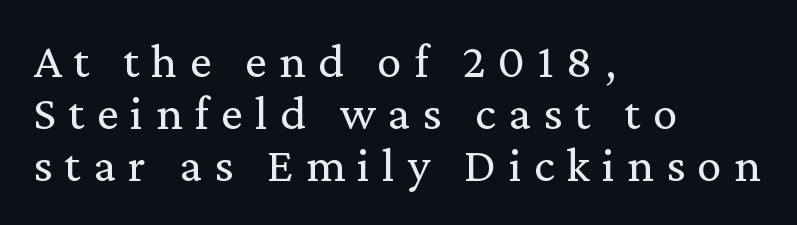
The line-height multiplier appears low, near solid setting. The type family on display is of the serif kind. Ascenders rise straight up at ninety degrees. The weight tops out at a normal text grade.
